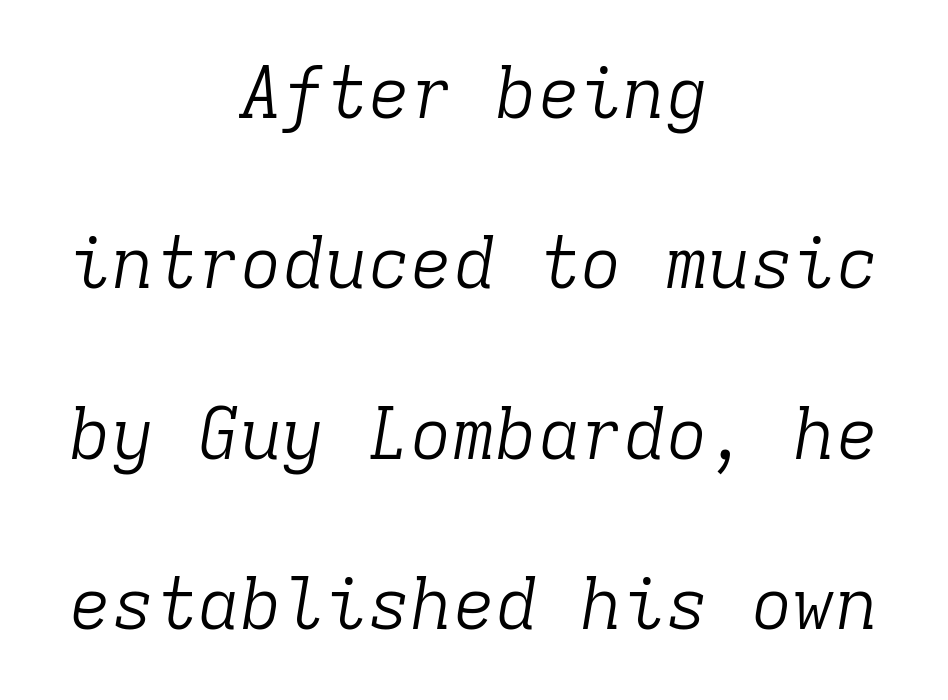
Compared with typical body copy, the letter spacing here is the same. This rendering uses center alignment, leaving both contours irregular but symmetric. One glance says open: line gaps are wider than usual. Posture: slanted. The passage shown is typeset with a serif family. Stem width sits at or under what a default text font uses.
